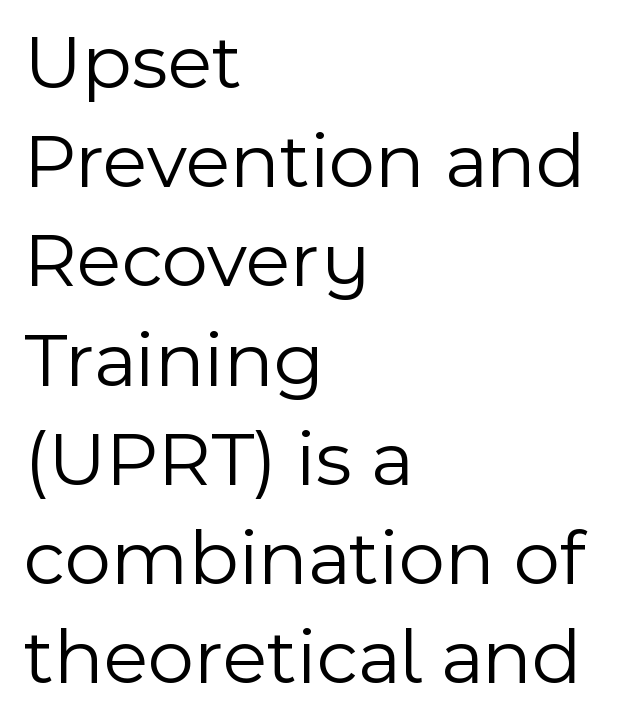
Each letter's strokes conclude bluntly, with no projecting serifs. The type is set solid horizontally, with unmodified tracking. Weight class: somewhere from thin through regular. Each letter keeps its own natural width here, so spacing adapts to shape. Descenders are the only things crossing below the line. The axis of the letterforms is exactly vertical.
